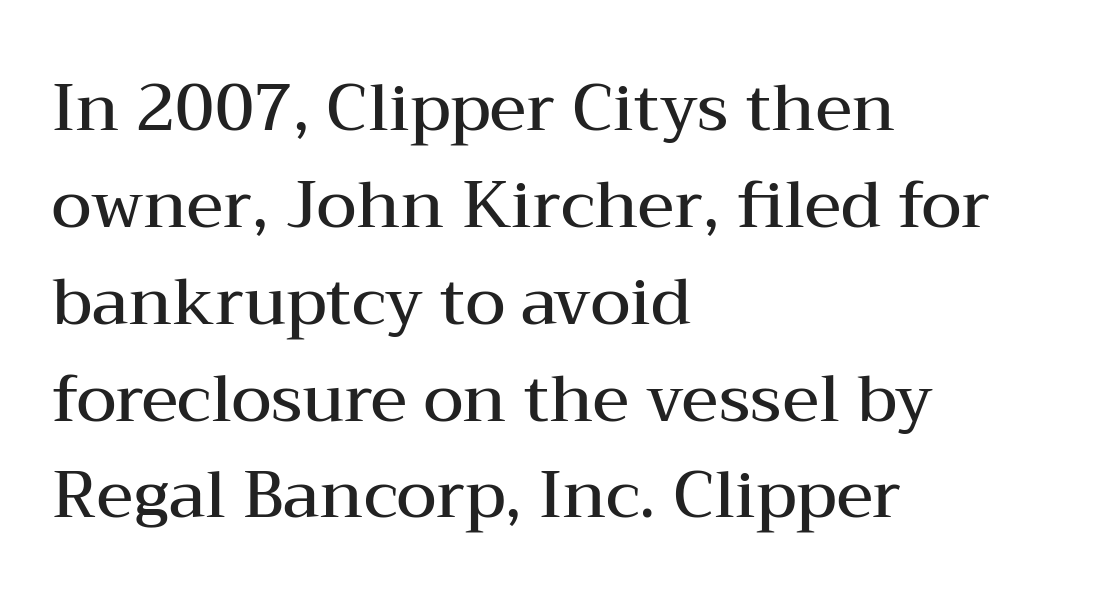
The rows are spaced the way most documents space them. Compared with a centered layout, this one pins lines to the left instead. The glyphs have the mass of a demibold cut, below bold. You could not count columns in this text — the font is proportionally spaced.
